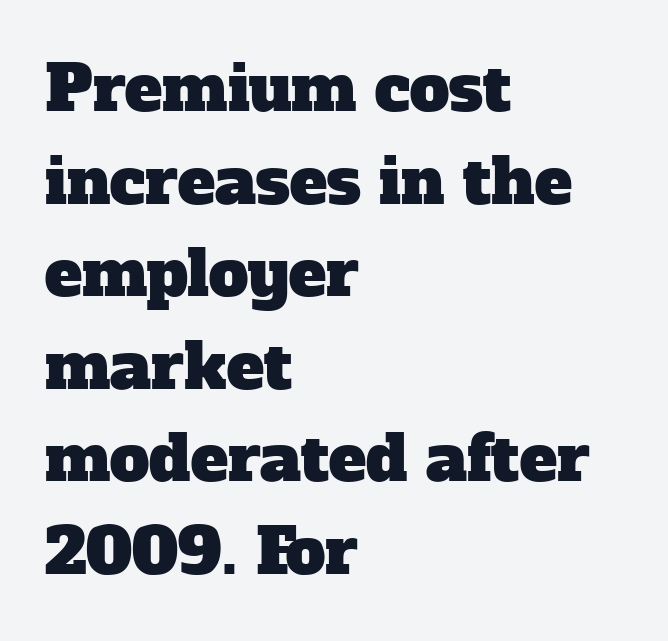
Q: Is the typeface a serif or a sans-serif typeface? A: Serif.
Q: Is the text underlined? A: No.
Q: How is the paragraph aligned? A: Left-aligned.
Q: Is the spacing between letters normal or unusually wide? A: Normal.
Q: Is the spacing between lines tight, normal or loose? A: Normal.
Q: Width (condensed, normal, or wide)? A: Normal.
Q: Stroke contrast? A: Low.
Q: x-height? A: Medium.
Q: Monospaced? A: No.
